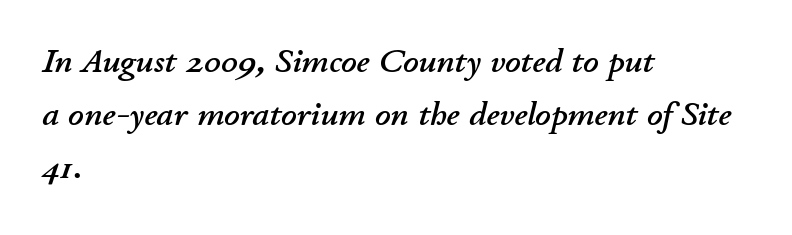
Short and long lines alike share a common starting point at left. Spacing between characters is what you'd get straight out of the box. This sample keeps an unexceptional amount of space between lines. Do the characters align in a grid? No, the font is proportional. Observe the lean: these are italic letterforms.
